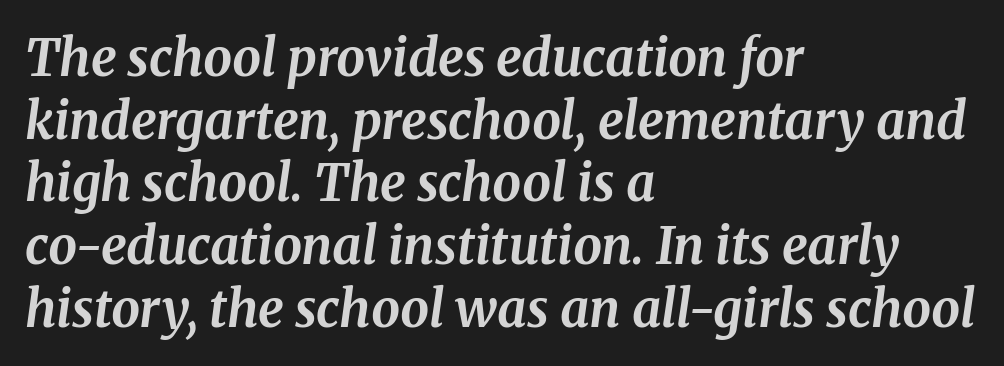
{"serif": "yes", "italic": "yes", "lean": "right", "slant_degrees": 8, "bold": "yes", "weight": "bold", "width": "normal", "stroke_contrast": "medium", "x_height": "medium", "monospaced": "no", "underline": "no", "align": "left", "line_spacing_ratio": 1.23, "letter_spacing": "normal", "letter_spacing_em": 0.0, "glyph_px": 51}
